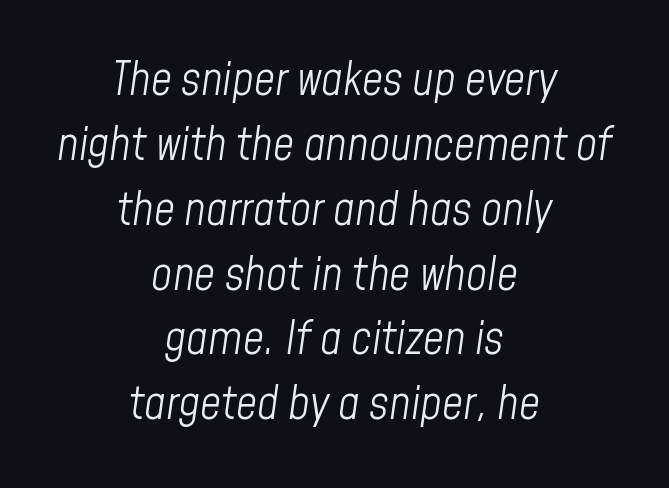
{"italic": "yes", "lean": "right", "slant_degrees": 8, "bold": "no", "weight": "light", "width": "condensed", "stroke_contrast": "low", "x_height": "medium", "monospaced": "no", "underline": "no", "align": "center", "line_spacing": "normal", "line_spacing_ratio": 1.41, "letter_spacing": "normal", "letter_spacing_em": 0.0, "glyph_px": 46}
